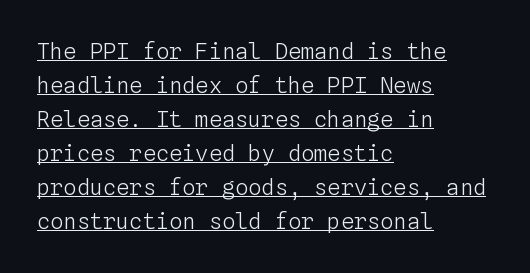
Regarding leading, the lines here are spaced in the standard way. Compared with typical body copy, the letter spacing here is the same. The passage shown is not bold in any degree. Underlining? Definitely there.
